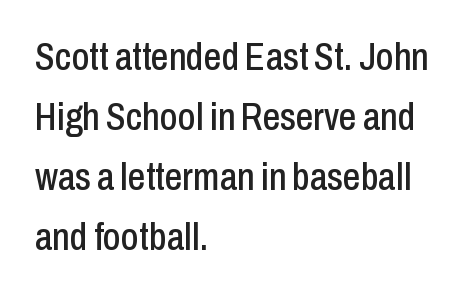
{"serif": "no", "italic": "no", "width": "condensed", "stroke_contrast": "low", "x_height": "medium", "monospaced": "no", "underline": "no", "align": "left", "line_spacing": "normal", "line_spacing_ratio": 1.54, "letter_spacing": "normal", "letter_spacing_em": 0.0, "glyph_px": 39}
